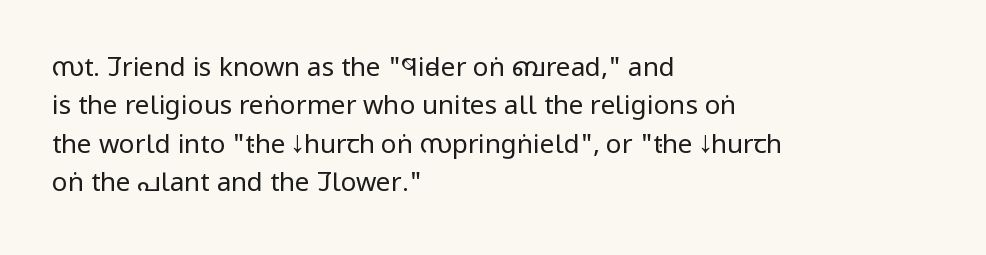
Q: Is the text bold? A: No.
Q: Is the text italic (slanted)? A: No, it is upright.
Q: Is the text underlined? A: No.
Q: How is the paragraph aligned? A: Left-aligned.
Q: Is the spacing between letters normal or unusually wide? A: Normal.
Q: Is the spacing between lines tight, normal or loose? A: Normal.
